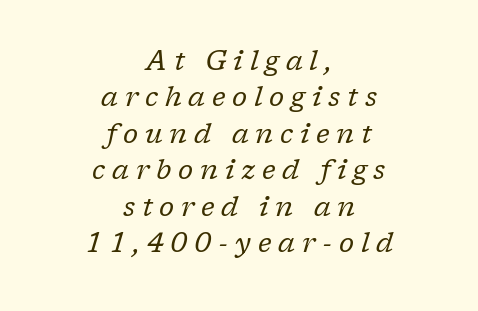
Q: Is the text bold? A: No.
Q: Is the text italic (slanted)? A: Yes, it leans right by about 17 degrees.
Q: Is the text underlined? A: No.
Q: How is the paragraph aligned? A: Centered.
Q: Is the spacing between letters normal or unusually wide? A: Unusually wide.
Q: Is the spacing between lines tight, normal or loose? A: Normal.
